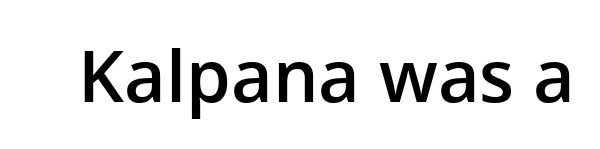
The lettering holds an erect, upright posture throughout. Check under the words: just untouched page. Observe the absence of serifs on each vertical stroke in this sample. Firm but not heavy-handed strokes: this text is semibold. Observe the ordinary spacing: letters are neighbours, not strangers. Each letter keeps its own natural width here, so spacing adapts to shape.
